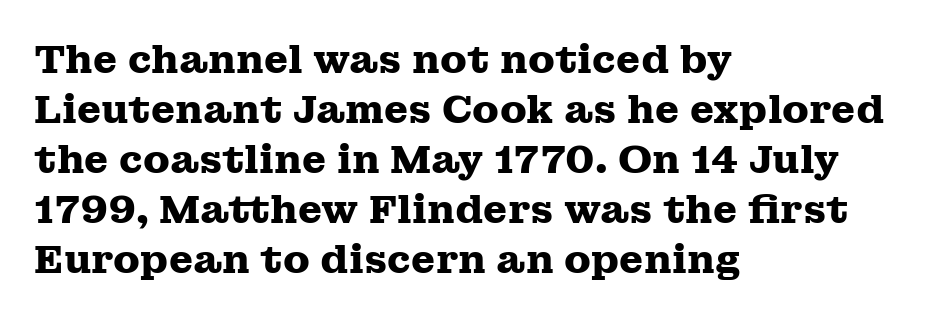
The image shows 39 px heavy, wide serif type, upright; set left-aligned, normal line spacing (1.28x), normal letter spacing, not underlined; medium stroke contrast and a medium x-height.
